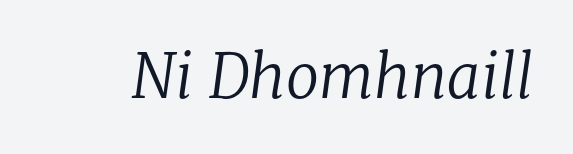
The image shows 60 px regular-weight serif type, italic (leaning right); set normal letter spacing, not underlined; low stroke contrast and a medium x-height.
